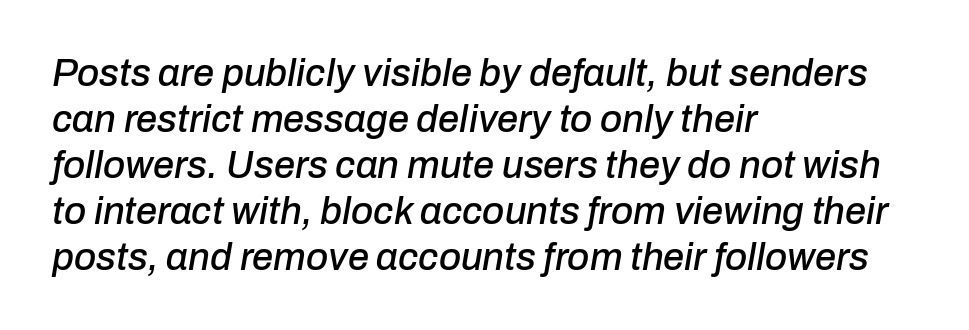
{"italic": "yes", "lean": "right", "slant_degrees": 10, "width": "normal", "stroke_contrast": "low", "x_height": "medium", "monospaced": "no", "underline": "no", "align": "left", "line_spacing_ratio": 1.21, "letter_spacing": "normal", "letter_spacing_em": 0.0, "glyph_px": 38}
